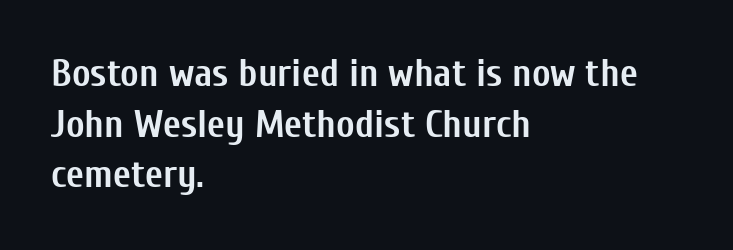
The image shows 39 px semibold, condensed sans-serif type, upright; set left-aligned, normal line spacing (1.3x), normal letter spacing, not underlined; low stroke contrast and a medium x-height.
